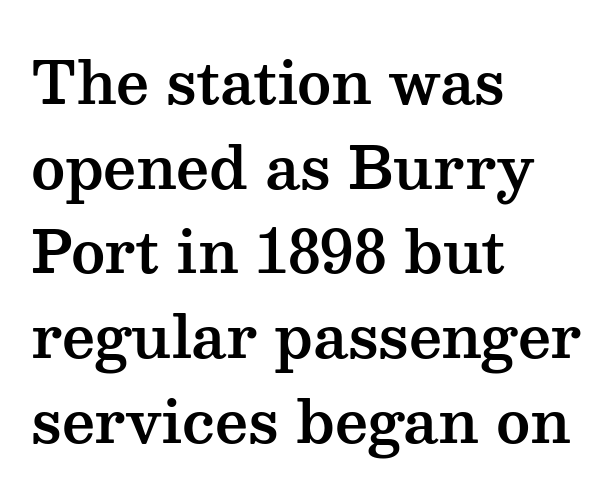
The image shows 58 px wide serif type, upright; set left-aligned, normal line spacing (1.46x), normal letter spacing, not underlined; medium stroke contrast and a medium x-height.
